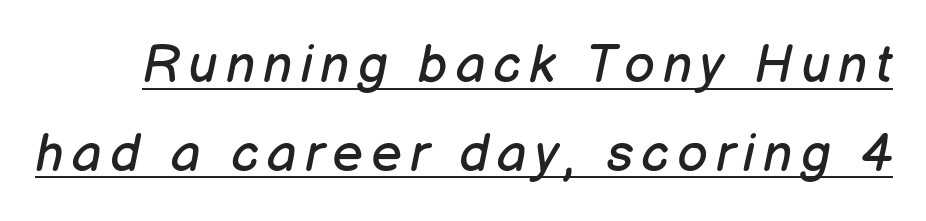
Underlining? Definitely there. Weight class: somewhere from thin through regular. The space between consecutive lines is moderate. Do the characters align in a grid? No, the font is proportional.
